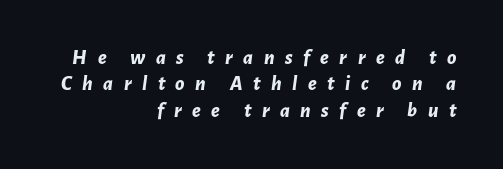
The image shows 21 px bold type, italic (leaning right); set right-aligned, normal line spacing (1.26x), unusually wide letter spacing (+0.5 em), not underlined.
